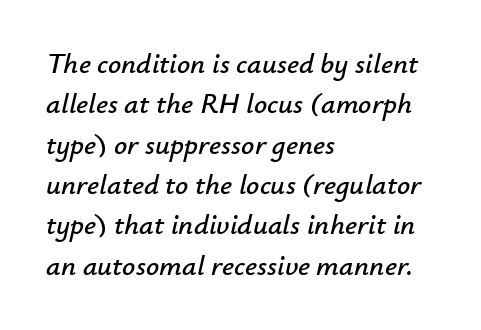
The image shows 29 px text type, italic (leaning right); set left-aligned, normal line spacing (1.39x), normal letter spacing, not underlined; low stroke contrast and a small x-height.
